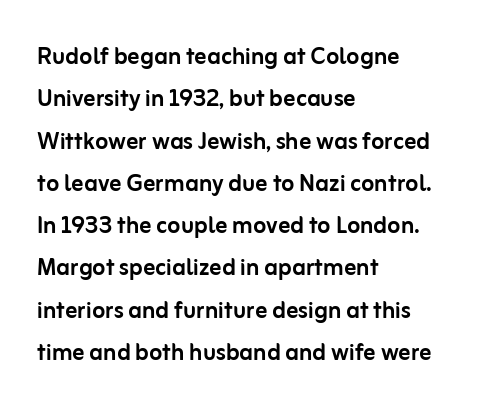
You can tell from the bare stems that sans-serif type was used. If you drew a line through each stem, it would be perfectly vertical. There is no visible air inserted between adjacent glyphs. Note the varied advance widths — an 'i' is clearly narrower than an 'm'.
